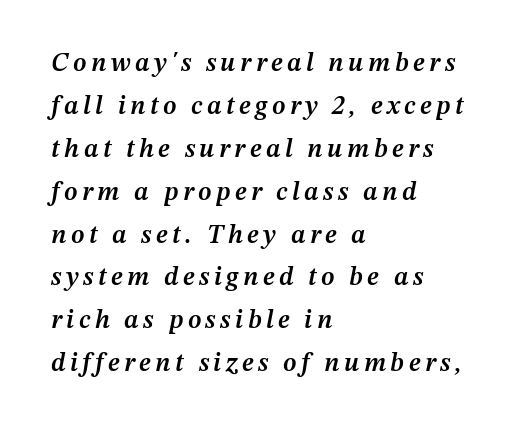
Set as a demibold, roughly 600 on the weight scale. Yep, that's italic — everything's leaning. This sample is left-justified, so line endings fall wherever the words run out. Each new line begins a customary step beneath the previous one.
